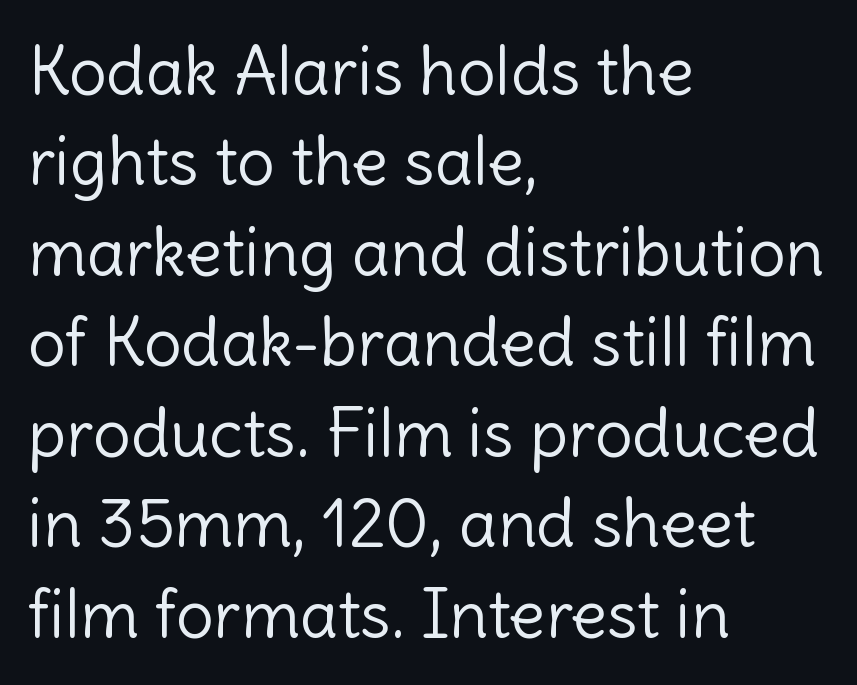
Q: Is the text bold? A: No.
Q: Is the text italic (slanted)? A: No, it is upright.
Q: Is the typeface a serif or a sans-serif typeface? A: Sans-serif.
Q: Is the text underlined? A: No.
Q: How is the paragraph aligned? A: Left-aligned.
Q: Is the spacing between letters normal or unusually wide? A: Normal.
Q: Is the spacing between lines tight, normal or loose? A: Normal.
Q: Width (condensed, normal, or wide)? A: Normal.
Q: x-height? A: Medium.
Q: Monospaced? A: No.
